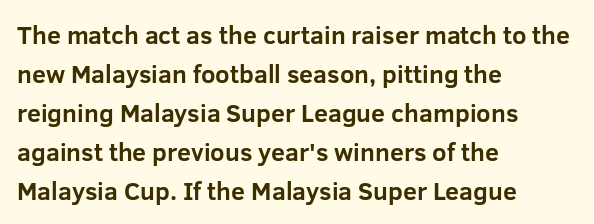
Q: Is the text bold? A: Yes.
Q: Is the text italic (slanted)? A: No, it is upright.
Q: Is the text underlined? A: No.
Q: How is the paragraph aligned? A: Left-aligned.
Q: Is the spacing between letters normal or unusually wide? A: Normal.
Q: Is the spacing between lines tight, normal or loose? A: Normal.
